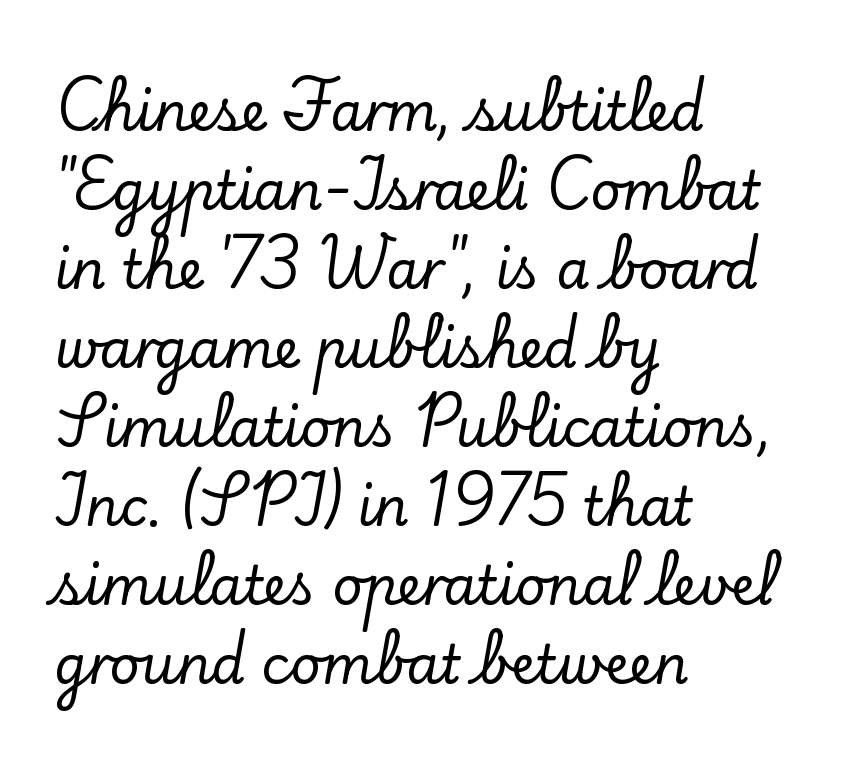
Q: Is the text italic (slanted)? A: Yes.
Q: Is the typeface a serif or a sans-serif typeface? A: Serif.
Q: Is the text underlined? A: No.
Q: How is the paragraph aligned? A: Left-aligned.
Q: Is the spacing between letters normal or unusually wide? A: Normal.
Q: Is the spacing between lines tight, normal or loose? A: Normal.
Q: Width (condensed, normal, or wide)? A: Normal.
Q: Stroke contrast? A: Low.
Q: x-height? A: Small.
Q: Monospaced? A: No.
